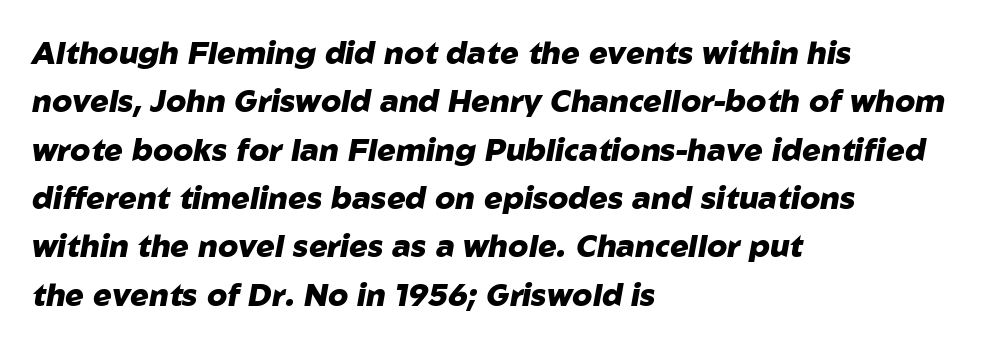
The image shows 31 px heavy type, italic (leaning right); set left-aligned, normal line spacing (1.56x), normal letter spacing, not underlined; low stroke contrast and a medium x-height.
